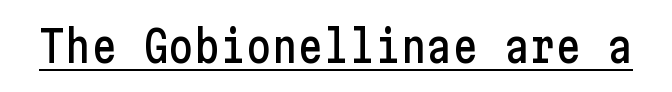
Q: Is the text italic (slanted)? A: No, it is upright.
Q: Is the typeface a serif or a sans-serif typeface? A: Sans-serif.
Q: Is the text underlined? A: Yes.
Q: Is the spacing between letters normal or unusually wide? A: Normal.
Q: Width (condensed, normal, or wide)? A: Condensed.
Q: Stroke contrast? A: Low.
Q: x-height? A: Medium.
